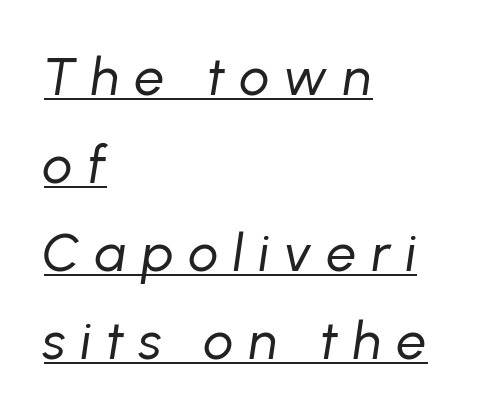
{"italic": "yes", "lean": "right", "slant_degrees": 8, "bold": "no", "weight": "regular", "width": "normal", "stroke_contrast": "low", "x_height": "medium", "monospaced": "no", "underline": "yes", "align": "left", "line_spacing": "normal", "line_spacing_ratio": 1.66, "letter_spacing": "wide", "letter_spacing_em": 0.28, "glyph_px": 53}
